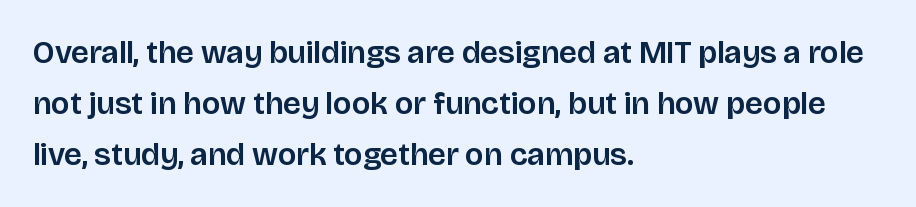
The image shows 32 px sans-serif type, upright; set left-aligned, normal line spacing (1.59x), normal letter spacing, not underlined; low stroke contrast and a large x-height.
